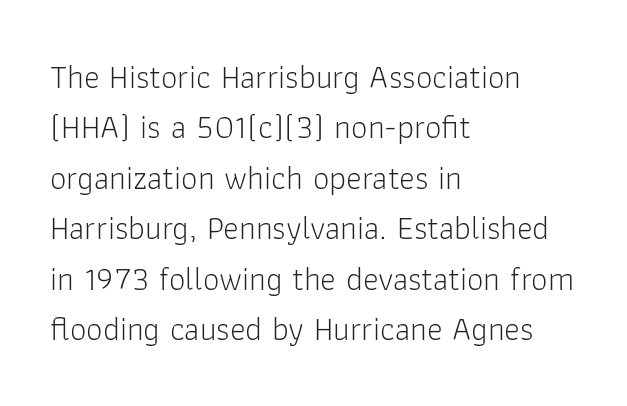
Q: Is the text bold? A: No.
Q: Is the text italic (slanted)? A: No, it is upright.
Q: Is the typeface a serif or a sans-serif typeface? A: Sans-serif.
Q: Is the text underlined? A: No.
Q: How is the paragraph aligned? A: Left-aligned.
Q: Is the spacing between letters normal or unusually wide? A: Normal.
Q: Is the spacing between lines tight, normal or loose? A: Normal.
Q: Width (condensed, normal, or wide)? A: Normal.
Q: Stroke contrast? A: Low.
Q: x-height? A: Medium.
Q: Monospaced? A: No.
